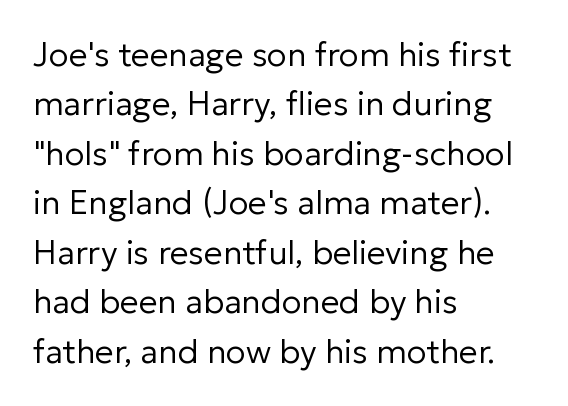
Q: Is the text bold? A: No.
Q: Is the text italic (slanted)? A: No, it is upright.
Q: Is the typeface a serif or a sans-serif typeface? A: Sans-serif.
Q: Is the text underlined? A: No.
Q: How is the paragraph aligned? A: Left-aligned.
Q: Is the spacing between letters normal or unusually wide? A: Normal.
Q: Is the spacing between lines tight, normal or loose? A: Normal.
Q: Width (condensed, normal, or wide)? A: Normal.
Q: Stroke contrast? A: Low.
Q: x-height? A: Medium.
Q: Monospaced? A: No.
